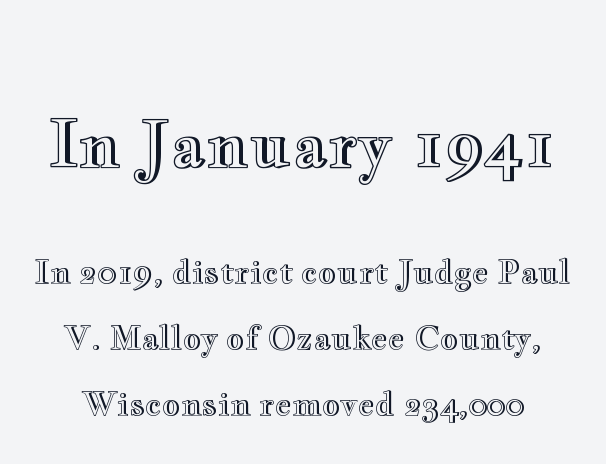
{"italic": "no", "width": "wide", "x_height": "small", "monospaced": "no", "underline": "no", "line_spacing": "loose", "line_spacing_ratio": 2.06, "letter_spacing": "normal", "letter_spacing_em": 0.0, "larger_block": "first", "size_ratio": 2.03, "glyph_px": 65}
